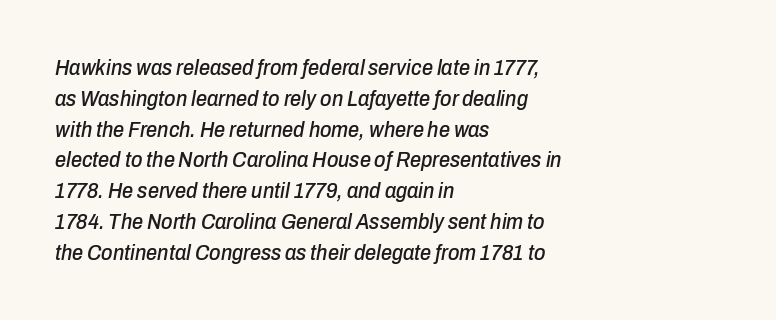
{"italic": "yes", "lean": "right", "slant_degrees": 10, "underline": "no", "align": "left", "line_spacing": "normal", "line_spacing_ratio": 1.4, "letter_spacing": "normal", "letter_spacing_em": 0.0, "glyph_px": 22}
